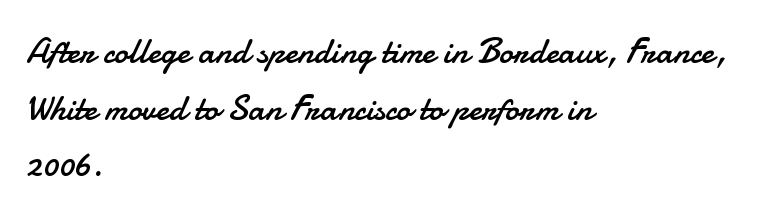
Q: Is the text bold? A: No.
Q: Is the text italic (slanted)? A: Yes.
Q: Is the typeface a serif or a sans-serif typeface? A: Sans-serif.
Q: Is the text underlined? A: No.
Q: How is the paragraph aligned? A: Left-aligned.
Q: Is the spacing between letters normal or unusually wide? A: Normal.
Q: Is the spacing between lines tight, normal or loose? A: Normal.
Q: Width (condensed, normal, or wide)? A: Normal.
Q: Stroke contrast? A: Low.
Q: x-height? A: Small.
Q: Monospaced? A: No.
